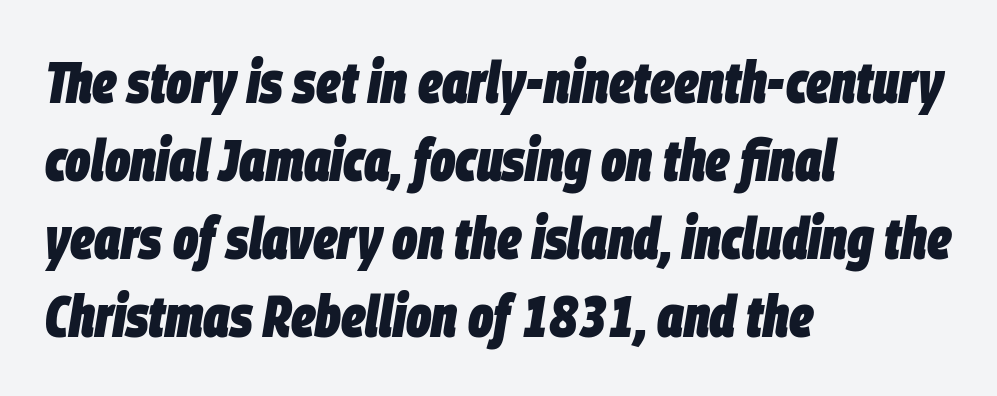
{"italic": "yes", "lean": "right", "slant_degrees": 9, "bold": "yes", "weight": "heavy", "width": "condensed", "stroke_contrast": "low", "x_height": "large", "monospaced": "no", "underline": "no", "align": "left", "line_spacing": "normal", "line_spacing_ratio": 1.32, "letter_spacing": "normal", "letter_spacing_em": 0.0, "glyph_px": 59}
